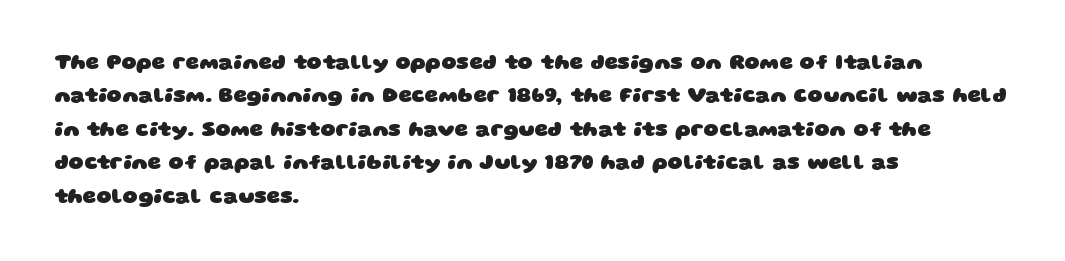
The image shows 21 px bold type; set left-aligned, normal line spacing (1.59x), normal letter spacing, not underlined.
